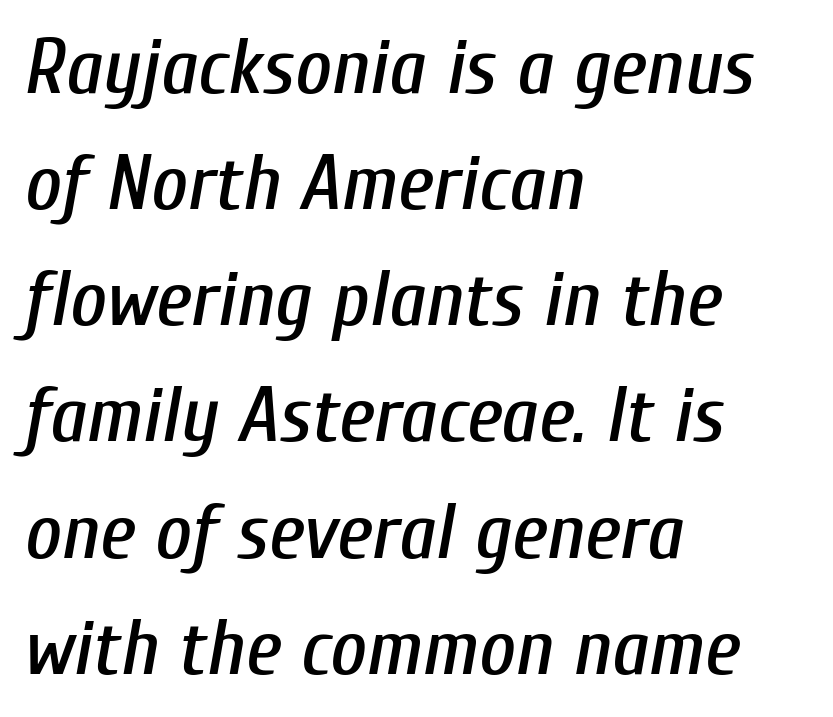
Q: Is the text italic (slanted)? A: Yes, it leans right by about 10 degrees.
Q: Is the text underlined? A: No.
Q: How is the paragraph aligned? A: Left-aligned.
Q: Is the spacing between letters normal or unusually wide? A: Normal.
Q: Is the spacing between lines tight, normal or loose? A: Normal.
Q: Width (condensed, normal, or wide)? A: Condensed.
Q: Stroke contrast? A: Low.
Q: x-height? A: Medium.
Q: Monospaced? A: No.
